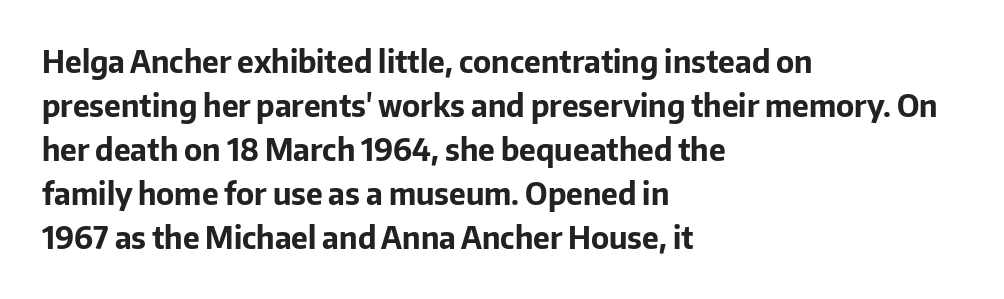
Only glyphs here, with clear space below each row. Compared with typical body copy, the letter spacing here is the same. In terms of weight, the rendering is a true, heavy bold. Does the type have serifs? No, each stem ends abruptly. The letters stand upright; this is a roman face.
